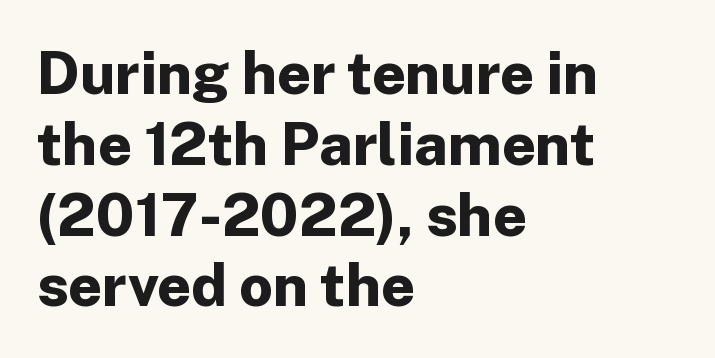
A typesetter would call this proportional, since set widths differ per character. Here the glyphs are tracked normally, forming tight word shapes. Tall strokes in this sample are plumb rather than angled. The compositor pushed each line to the left boundary. The text was rendered using a sans face with plain stroke endings. Each row of text sits above clean, open space.
